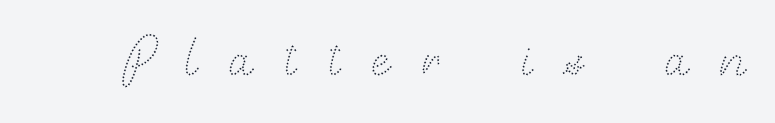
The image shows 72 px thin type; set unusually wide letter spacing (+0.43 em), not underlined; medium stroke contrast and a small x-height.
